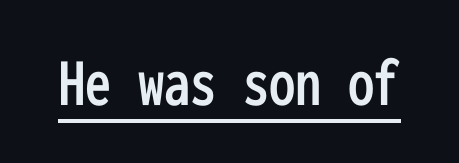
Q: Is the text italic (slanted)? A: No, it is upright.
Q: Is the typeface a serif or a sans-serif typeface? A: Sans-serif.
Q: Is the text underlined? A: Yes.
Q: Is the spacing between letters normal or unusually wide? A: Normal.
Q: Width (condensed, normal, or wide)? A: Condensed.
Q: Stroke contrast? A: Low.
Q: x-height? A: Medium.
Q: Monospaced? A: Yes.
